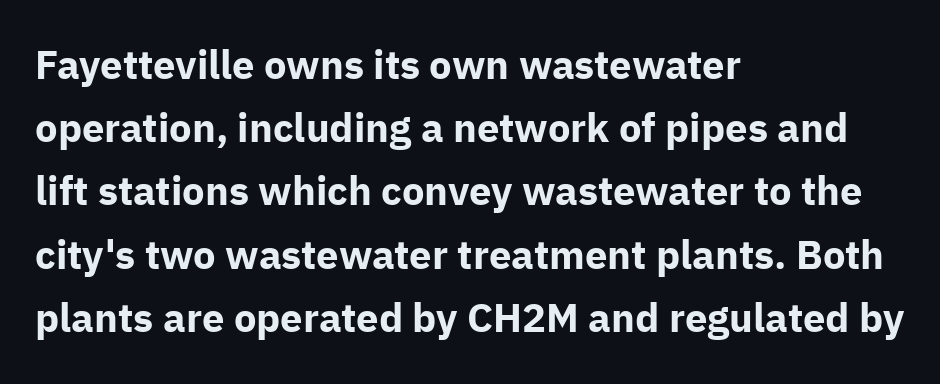
The image shows 40 px bold sans-serif type, upright; set left-aligned, normal line spacing (1.58x), normal letter spacing, not underlined; low stroke contrast and a medium x-height.
